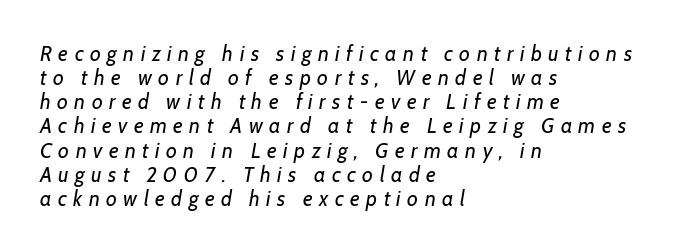
{"italic": "yes", "lean": "right", "slant_degrees": 7, "bold": "no", "underline": "no", "align": "left", "line_spacing": "tight", "line_spacing_ratio": 1.15, "letter_spacing": "wide", "letter_spacing_em": 0.31, "glyph_px": 21}
